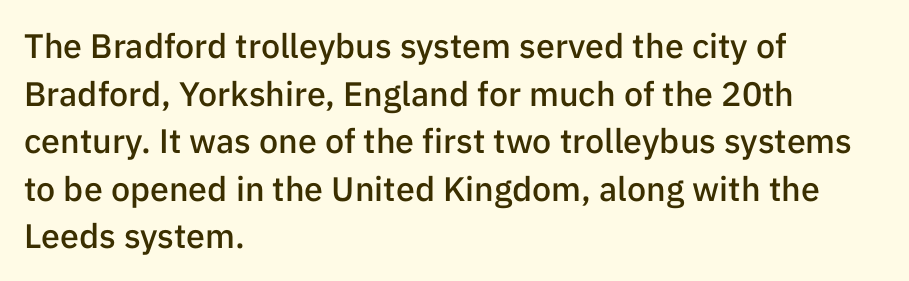
The image shows 34 px semibold sans-serif type, upright; set left-aligned, normal line spacing (1.4x), normal letter spacing, not underlined; low stroke contrast and a medium x-height.
